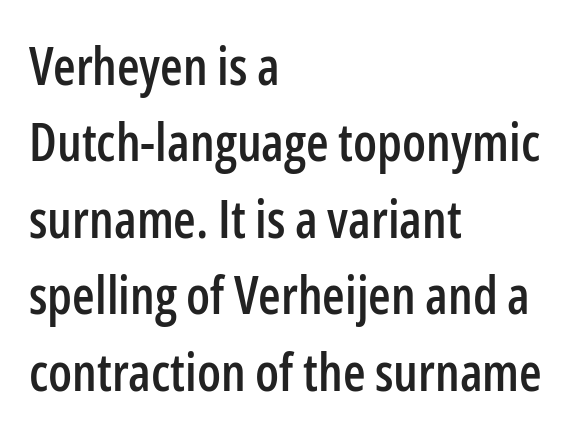
The image shows 52 px condensed sans-serif type, upright; set left-aligned, normal line spacing (1.47x), normal letter spacing, not underlined; low stroke contrast and a medium x-height.
